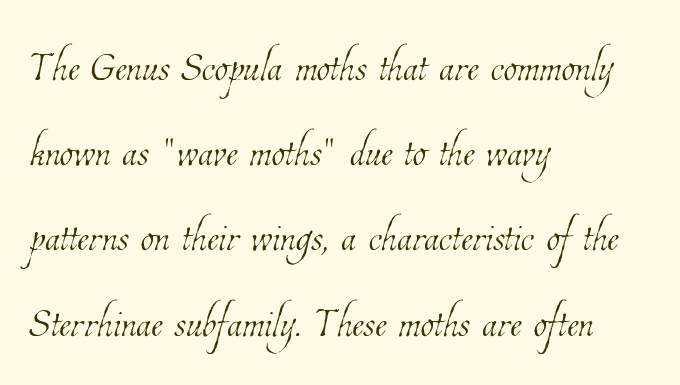
Q: Is the text bold? A: No.
Q: Is the text underlined? A: No.
Q: How is the paragraph aligned? A: Left-aligned.
Q: Is the spacing between letters normal or unusually wide? A: Normal.
Q: Is the spacing between lines tight, normal or loose? A: Normal.
Q: Width (condensed, normal, or wide)? A: Condensed.
Q: Stroke contrast? A: Low.
Q: x-height? A: Medium.
Q: Monospaced? A: No.
